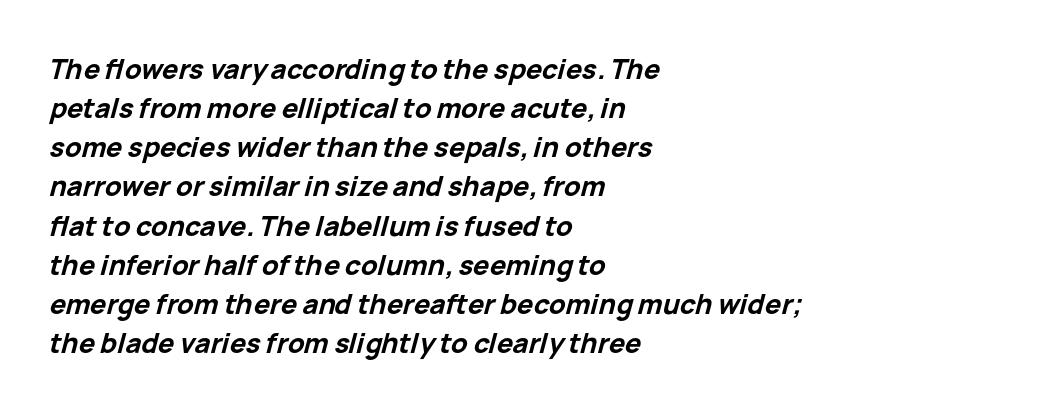
Q: Is the text bold? A: Yes.
Q: Is the text italic (slanted)? A: Yes, it leans right by about 15 degrees.
Q: Is the text underlined? A: No.
Q: How is the paragraph aligned? A: Left-aligned.
Q: Is the spacing between letters normal or unusually wide? A: Normal.
Q: Is the spacing between lines tight, normal or loose? A: Normal.
